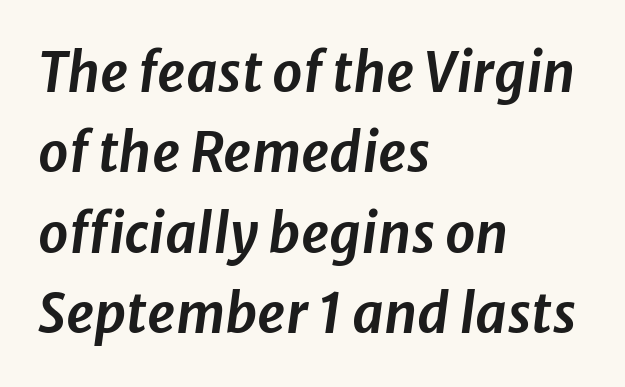
Does the lettering tilt? It does — this is italic. If you drew a ruler down the left edge, every line would touch it. Bare-footed words on every line. Vertically, the passage feels balanced, rows spaced as you'd expect. Short note: letters normally spaced.
